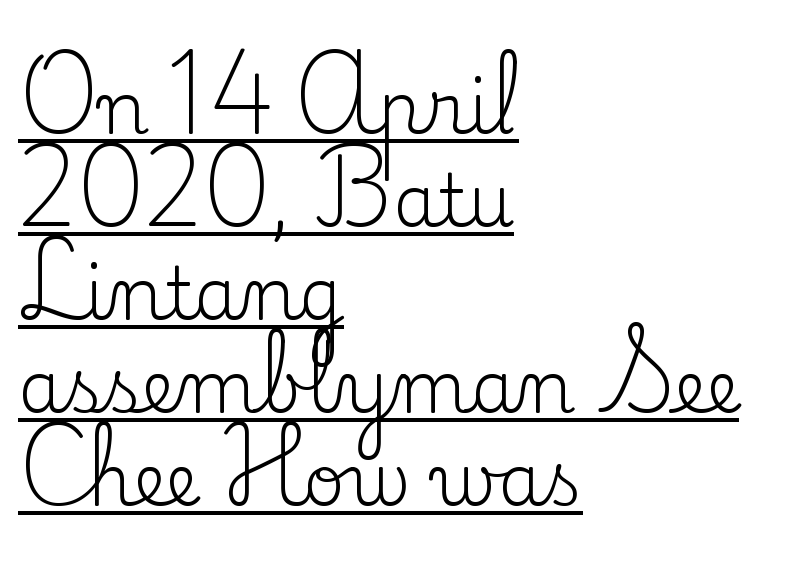
Varying glyph widths throughout — classic text-font behaviour. Is the block centered? No — it sits flush against the left margin. This rendering features underlined lettering. The letterforms sit shoulder to shoulder at normal distance.
